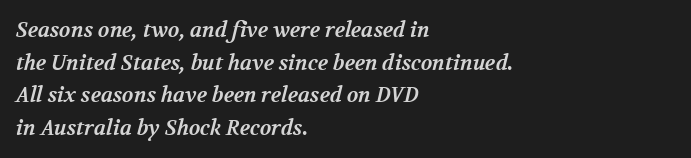
Q: Is the text bold? A: Yes.
Q: Is the text underlined? A: No.
Q: How is the paragraph aligned? A: Left-aligned.
Q: Is the spacing between letters normal or unusually wide? A: Normal.
Q: Is the spacing between lines tight, normal or loose? A: Normal.
